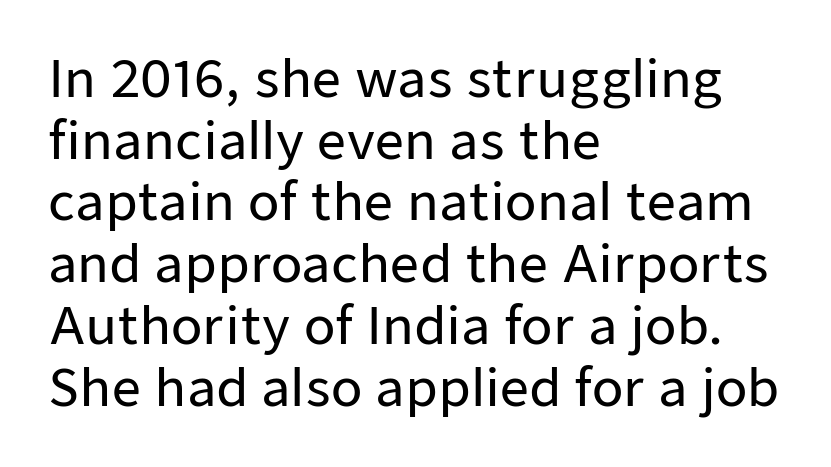
The image shows 51 px sans-serif type, upright; set left-aligned, line spacing 1.21x, normal letter spacing, not underlined; low stroke contrast and a medium x-height.
